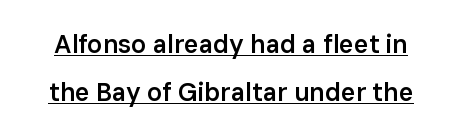
Q: Is the text bold? A: Semi-bold.
Q: Is the text italic (slanted)? A: No, it is upright.
Q: Is the text underlined? A: Yes.
Q: Is the spacing between letters normal or unusually wide? A: Normal.
Q: Is the spacing between lines tight, normal or loose? A: Loose.
